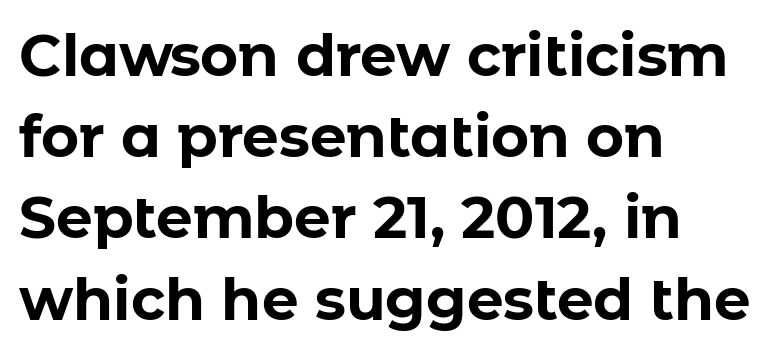
{"serif": "no", "italic": "no", "bold": "yes", "weight": "bold", "width": "normal", "stroke_contrast": "low", "x_height": "medium", "monospaced": "no", "underline": "no", "align": "left", "line_spacing": "normal", "line_spacing_ratio": 1.4, "letter_spacing": "normal", "letter_spacing_em": 0.0, "glyph_px": 58}
